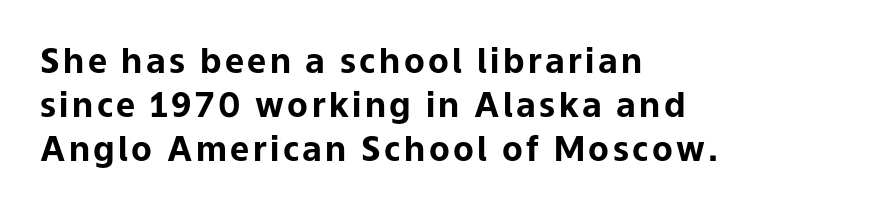
Q: Is the text bold? A: Yes.
Q: Is the text italic (slanted)? A: No, it is upright.
Q: Is the typeface a serif or a sans-serif typeface? A: Sans-serif.
Q: Is the text underlined? A: No.
Q: How is the paragraph aligned? A: Left-aligned.
Q: Is the spacing between lines tight, normal or loose? A: Normal.
Q: Width (condensed, normal, or wide)? A: Normal.
Q: Stroke contrast? A: Low.
Q: x-height? A: Medium.
Q: Monospaced? A: No.
